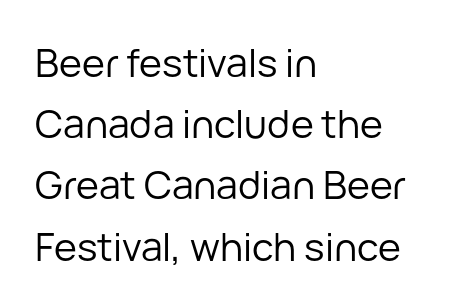
{"serif": "no", "italic": "no", "bold": "no", "weight": "regular", "width": "normal", "stroke_contrast": "low", "x_height": "medium", "monospaced": "no", "underline": "no", "align": "left", "line_spacing": "normal", "line_spacing_ratio": 1.57, "letter_spacing": "normal", "letter_spacing_em": 0.0, "glyph_px": 39}
